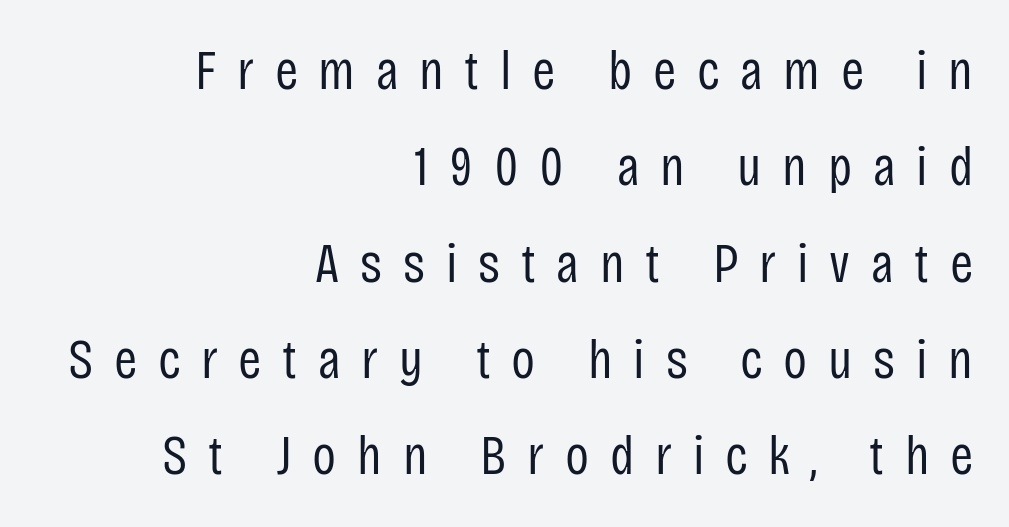
Q: Is the text bold? A: No.
Q: Is the text italic (slanted)? A: No, it is upright.
Q: Is the typeface a serif or a sans-serif typeface? A: Sans-serif.
Q: Is the text underlined? A: No.
Q: How is the paragraph aligned? A: Right-aligned.
Q: Is the spacing between letters normal or unusually wide? A: Unusually wide.
Q: Width (condensed, normal, or wide)? A: Condensed.
Q: Stroke contrast? A: Low.
Q: x-height? A: Large.
Q: Monospaced? A: No.
